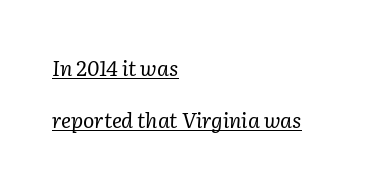
The image shows 21 px text type, italic (leaning right); set left-aligned, loose line spacing (2.48x), normal letter spacing, underlined.
